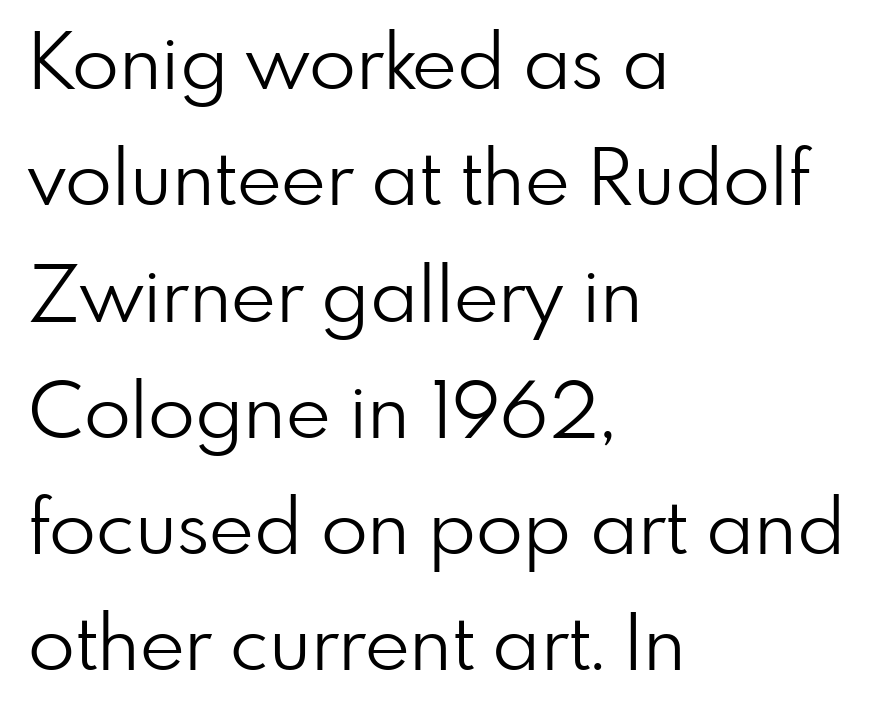
Students, observe: this is what conventionally led text looks like. The letters advance in unequal steps, a hallmark of proportional type. This rendering leaves character spacing at its baseline value. Weight: not bold — regular or lighter. The passage shown is typeset with a sans-serif family.
